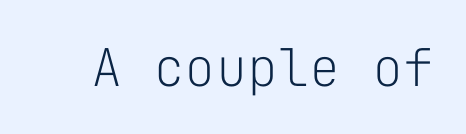
Q: Is the text bold? A: No.
Q: Is the text italic (slanted)? A: No, it is upright.
Q: Is the typeface a serif or a sans-serif typeface? A: Sans-serif.
Q: Is the text underlined? A: No.
Q: Is the spacing between letters normal or unusually wide? A: Normal.
Q: Width (condensed, normal, or wide)? A: Normal.
Q: Stroke contrast? A: Low.
Q: x-height? A: Medium.
Q: Monospaced? A: Yes.
